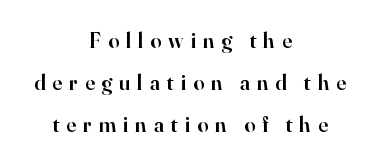
Q: Is the text bold? A: Semi-bold.
Q: Is the text italic (slanted)? A: No, it is upright.
Q: Is the text underlined? A: No.
Q: How is the paragraph aligned? A: Centered.
Q: Is the spacing between letters normal or unusually wide? A: Unusually wide.
Q: Is the spacing between lines tight, normal or loose? A: Loose.
